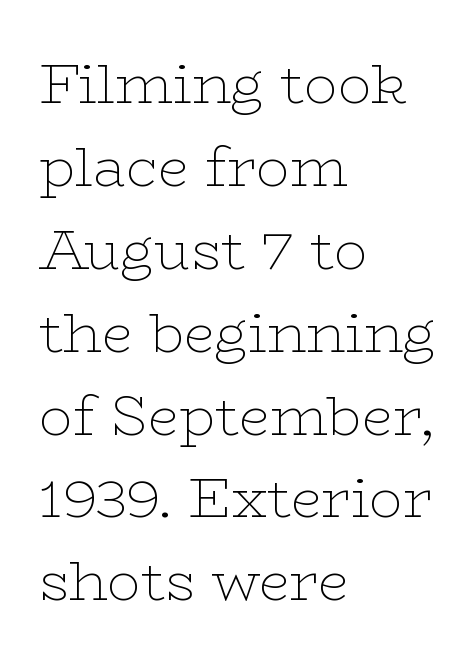
The image shows 56 px thin, wide serif type, upright; set left-aligned, normal line spacing (1.48x), normal letter spacing, not underlined; low stroke contrast and a medium x-height.
